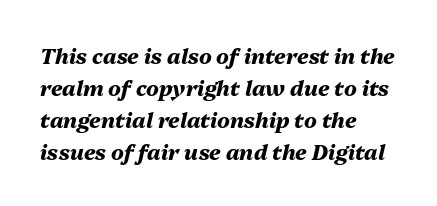
The image shows 21 px bold type, italic (leaning right); set left-aligned, normal line spacing (1.52x), normal letter spacing, not underlined.
